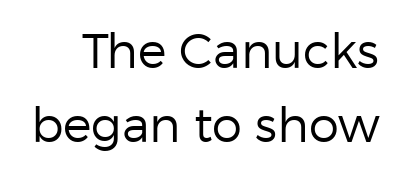
Any mark beneath the type? The region is blank. Proportional: the letters do not fall into vertical columns. When letters stand straight like this, we call the style roman or upright. The type is set solid horizontally, with unmodified tracking. Normally led — the rows are evenly, conventionally spaced.
